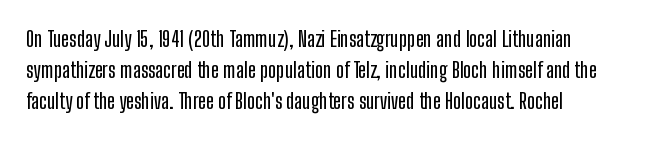
Q: Is the text italic (slanted)? A: No, it is upright.
Q: Is the text underlined? A: No.
Q: How is the paragraph aligned? A: Left-aligned.
Q: Is the spacing between letters normal or unusually wide? A: Normal.
Q: Is the spacing between lines tight, normal or loose? A: Normal.
